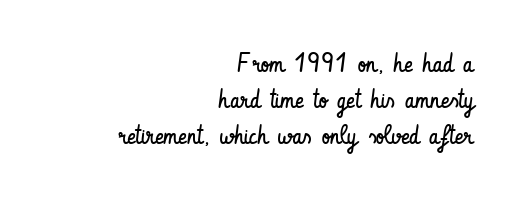
Q: Is the text bold? A: No.
Q: Is the text italic (slanted)? A: No, it is upright.
Q: Is the text underlined? A: No.
Q: How is the paragraph aligned? A: Right-aligned.
Q: Is the spacing between letters normal or unusually wide? A: Normal.
Q: Is the spacing between lines tight, normal or loose? A: Normal.
